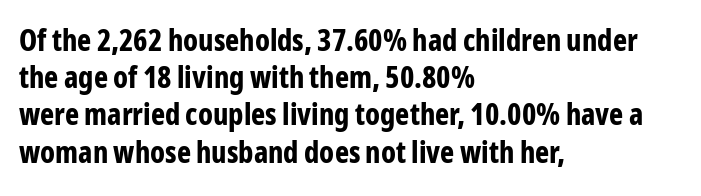
The image shows 30 px bold, condensed sans-serif type, upright; set left-aligned, line spacing 1.24x, normal letter spacing, not underlined; low stroke contrast and a medium x-height.
